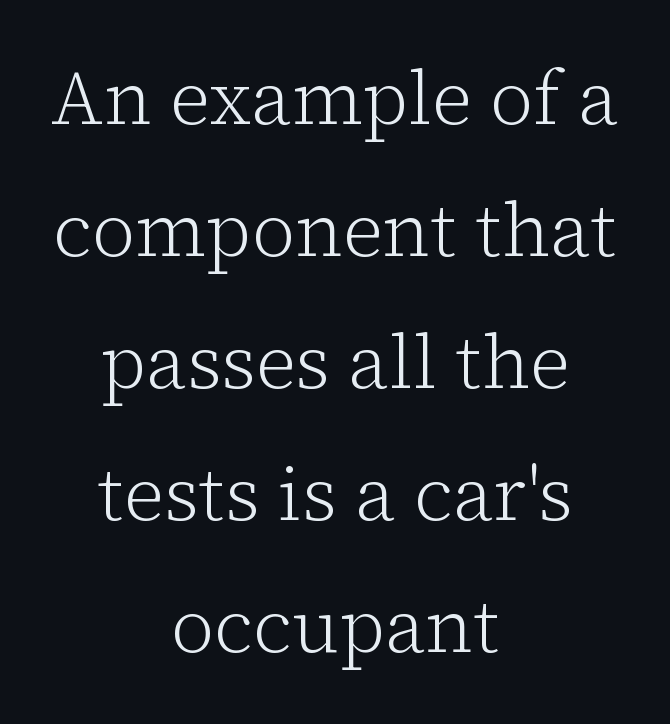
Q: Is the text bold? A: No.
Q: Is the text italic (slanted)? A: No, it is upright.
Q: Is the typeface a serif or a sans-serif typeface? A: Serif.
Q: Is the text underlined? A: No.
Q: How is the paragraph aligned? A: Centered.
Q: Is the spacing between letters normal or unusually wide? A: Normal.
Q: Width (condensed, normal, or wide)? A: Normal.
Q: Stroke contrast? A: Low.
Q: x-height? A: Medium.
Q: Monospaced? A: No.
